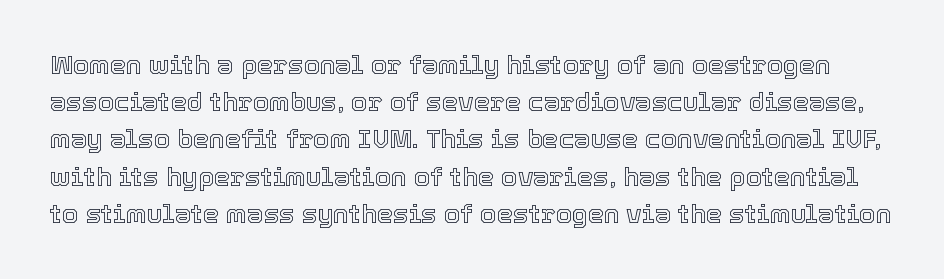
The image shows 26 px text type, upright; set normal line spacing (1.43x), normal letter spacing, not underlined.
